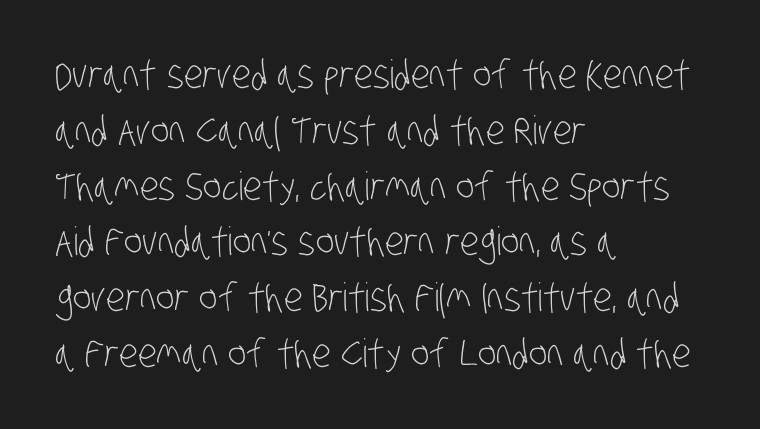
Varying glyph widths throughout — classic text-font behaviour. The font sits on the lighter half of the weight spectrum, regular included. The passage is arranged the way most books set body copy — flush left. This rendering features lettering with no underline.
